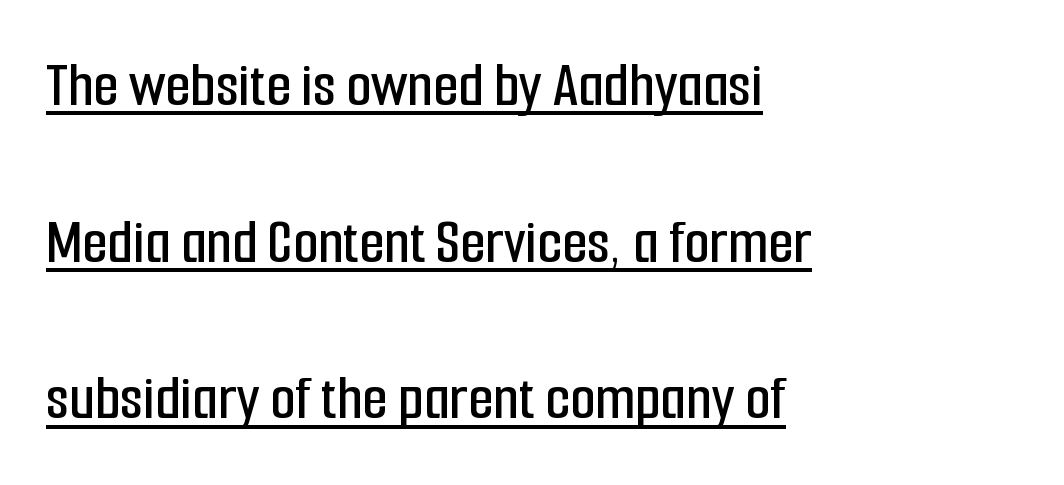
The passage shown stacks its lines with a broad gap. Glyph-to-glyph distance matches everyday printed text. You can see a thin bar hugging the bottom of the glyphs. Type style note: lacks serifs.
